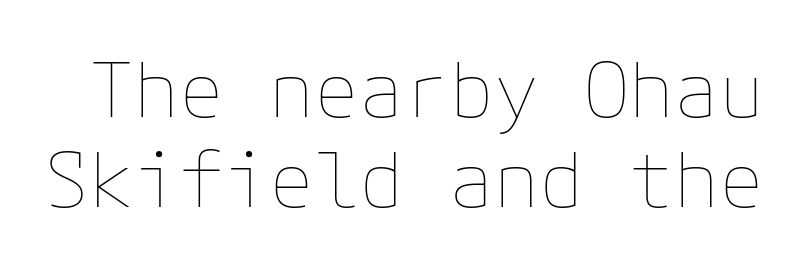
Weight: regular or lighter. The face used here is rendered with its standard letterfit. A typesetter would mark this as roman, not italic. This rendering features lettering with no underline.
